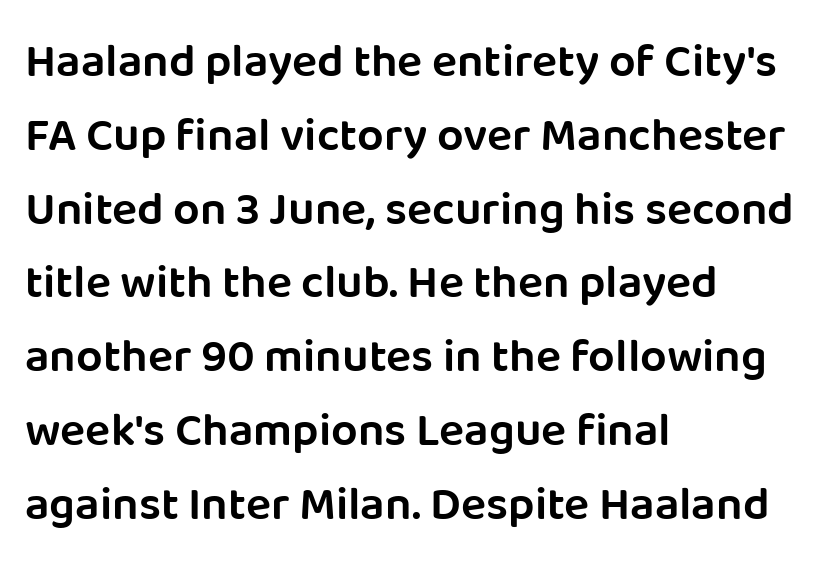
Compared with an ordinary text face, these strokes are moderately heavier — a semibold. Quick note: interline space is typical. The rendering uses natural spacing where letterforms have individual widths. Beneath every word, the page is bare. The designer went with a sans here, leaving each stem footless. You could call the tracking neutral — neither tight nor loose.
